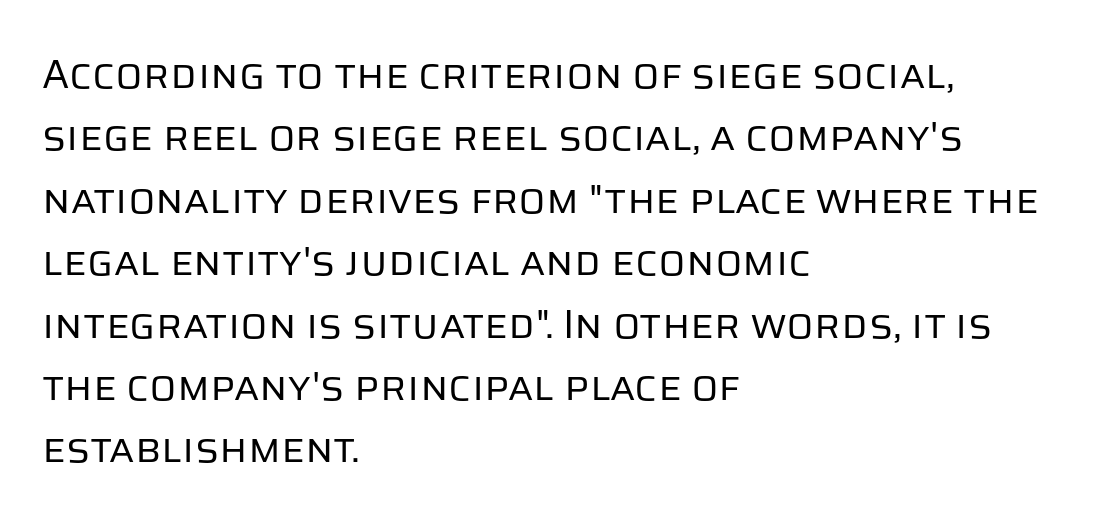
Q: Is the text bold? A: No.
Q: Is the text italic (slanted)? A: No, it is upright.
Q: Is the typeface a serif or a sans-serif typeface? A: Sans-serif.
Q: Is the text underlined? A: No.
Q: How is the paragraph aligned? A: Left-aligned.
Q: Is the spacing between letters normal or unusually wide? A: Normal.
Q: Is the spacing between lines tight, normal or loose? A: Normal.
Q: Width (condensed, normal, or wide)? A: Normal.
Q: Stroke contrast? A: Low.
Q: x-height? A: Large.
Q: Monospaced? A: No.
